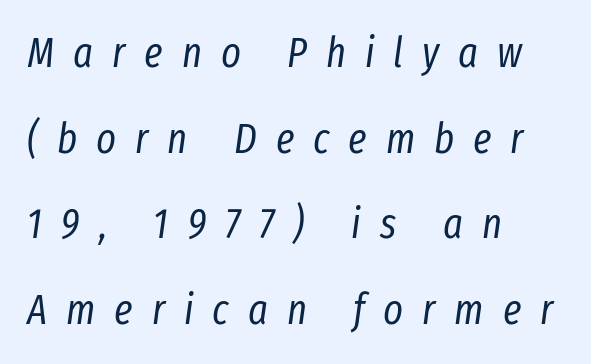
The font sits on the lighter half of the weight spectrum, regular included. The baseline area is clear. The leading is generous, giving the passage an open texture. It's the slanting kind of type. Here the designer chose a conventional face with non-uniform glyph widths.
